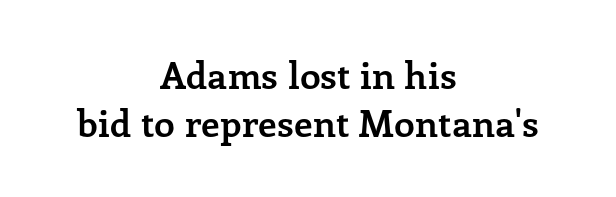
{"serif": "yes", "italic": "no", "bold": "yes", "weight": "semibold", "width": "normal", "stroke_contrast": "low", "x_height": "medium", "monospaced": "no", "underline": "no", "align": "center", "line_spacing": "normal", "line_spacing_ratio": 1.31, "letter_spacing": "normal", "letter_spacing_em": 0.0, "glyph_px": 37}
